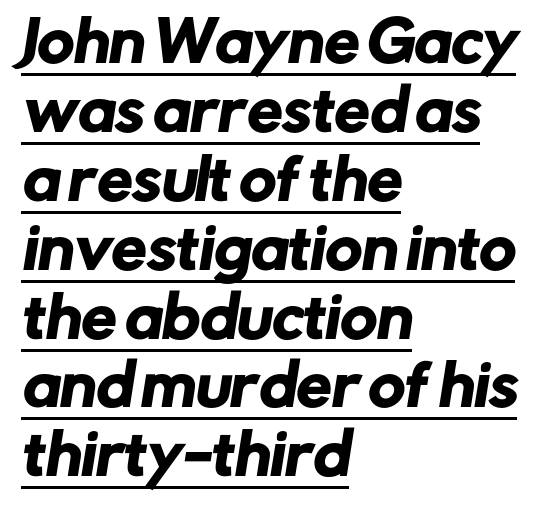
The image shows 56 px sans-serif type; set left-aligned, line spacing 1.23x, normal letter spacing, underlined; low stroke contrast and a medium x-height.
